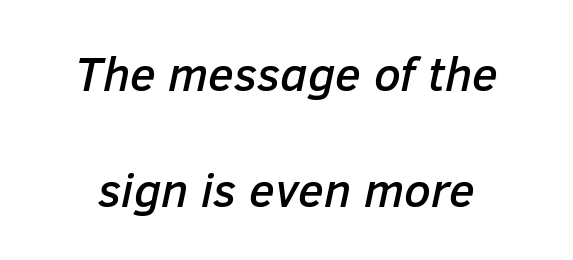
{"italic": "yes", "lean": "right", "slant_degrees": 12, "width": "normal", "stroke_contrast": "low", "x_height": "medium", "monospaced": "no", "underline": "no", "line_spacing": "loose", "line_spacing_ratio": 2.41, "letter_spacing": "normal", "letter_spacing_em": 0.0, "glyph_px": 48}
